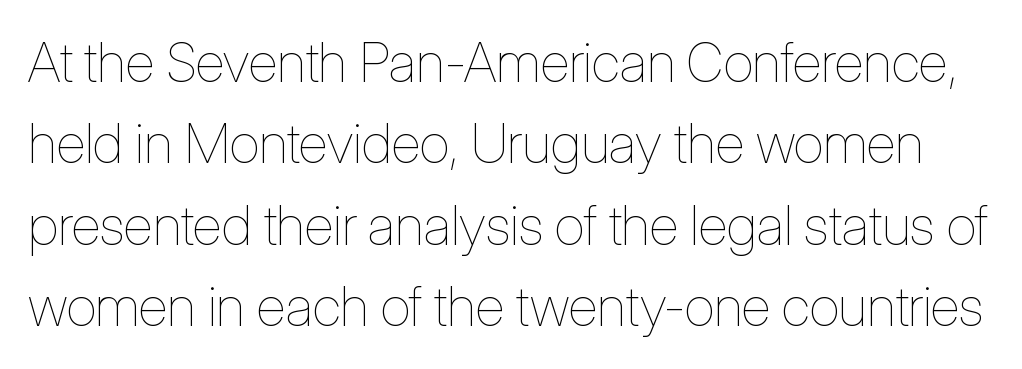
The image shows 55 px thin, condensed type, upright; set normal line spacing (1.48x), normal letter spacing, not underlined; low stroke contrast and a medium x-height.
